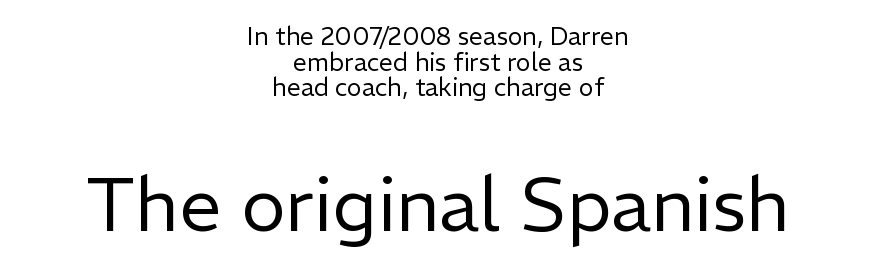
{"serif": "no", "italic": "no", "bold": "no", "weight": "regular", "width": "normal", "stroke_contrast": "low", "x_height": "medium", "monospaced": "no", "underline": "no", "align": "center", "line_spacing": "tight", "line_spacing_ratio": 1.03, "letter_spacing": "normal", "letter_spacing_em": 0.0, "larger_block": "second", "size_ratio": 3.0, "glyph_px": 75}
